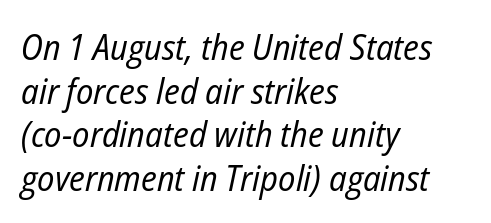
The image shows 36 px regular-weight, condensed type, italic (leaning right); set left-aligned, line spacing 1.21x, normal letter spacing, not underlined; low stroke contrast and a medium x-height.
